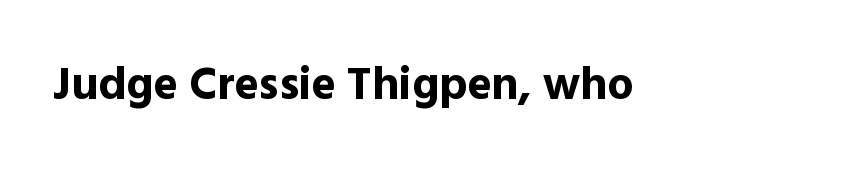
The horizontal fit of the characters is conventional and even. Here the designer chose a conventional face with non-uniform glyph widths. The font's upright variant was chosen for this text. Nobody drew a line under any word here. Thick stems and heavy bowls — unmistakably bold.
